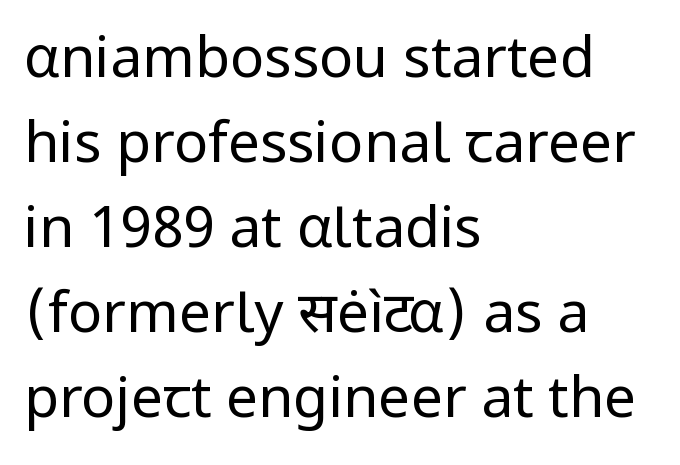
Are there feet on the stems? There aren't — it's a sans. This reads as an unemphasized weight, regular at the heaviest. Descenders hang freely into open space. The face used here is rendered with its standard letterfit. Leading: standard.
